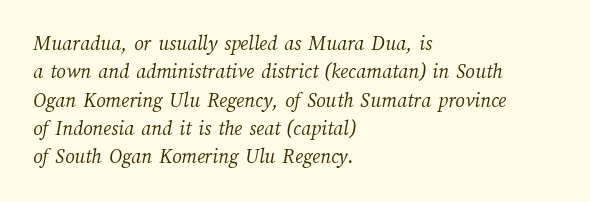
The specimen omits any rule beneath the text block's lines. The setting favours the left margin, as ordinary paragraphs usually do. How are the letters spaced? Ordinarily, with no added tracking. The passage shown stacks its lines at a standard gap.
